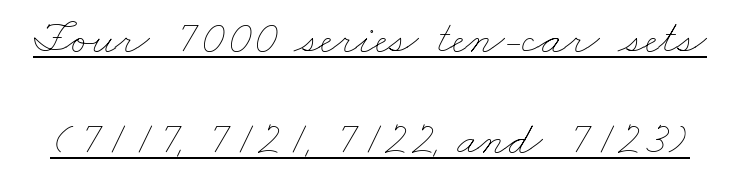
The image shows 48 px thin, wide type; set loose line spacing (2.11x), normal letter spacing, underlined; low stroke contrast and a small x-height.
